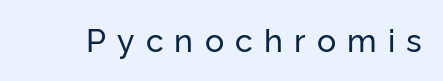
Q: Is the text italic (slanted)? A: No, it is upright.
Q: Is the typeface a serif or a sans-serif typeface? A: Sans-serif.
Q: Is the text underlined? A: No.
Q: Is the spacing between letters normal or unusually wide? A: Unusually wide.
Q: Width (condensed, normal, or wide)? A: Normal.
Q: Stroke contrast? A: Low.
Q: x-height? A: Medium.
Q: Monospaced? A: No.
